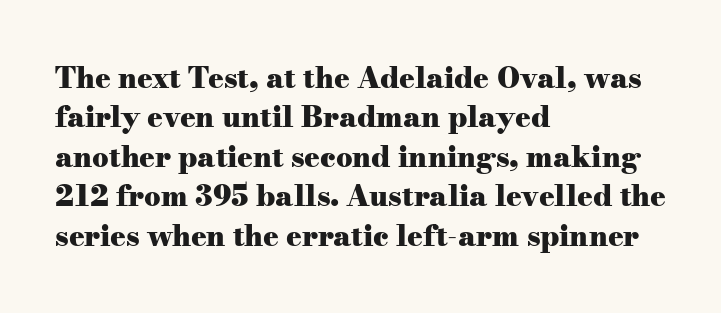
Q: Is the text bold? A: Yes.
Q: Is the text italic (slanted)? A: No, it is upright.
Q: Is the typeface a serif or a sans-serif typeface? A: Serif.
Q: Is the text underlined? A: No.
Q: How is the paragraph aligned? A: Left-aligned.
Q: Is the spacing between letters normal or unusually wide? A: Normal.
Q: Is the spacing between lines tight, normal or loose? A: Normal.
Q: Width (condensed, normal, or wide)? A: Wide.
Q: Stroke contrast? A: Medium.
Q: x-height? A: Small.
Q: Monospaced? A: No.
